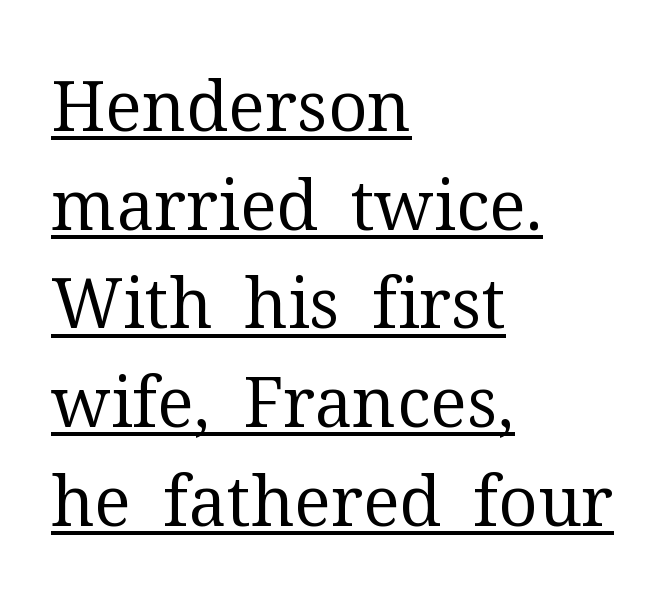
{"serif": "yes", "italic": "no", "bold": "no", "weight": "regular", "width": "normal", "stroke_contrast": "medium", "x_height": "medium", "monospaced": "no", "underline": "yes", "align": "left", "line_spacing": "normal", "line_spacing_ratio": 1.43, "letter_spacing": "normal", "letter_spacing_em": 0.0, "glyph_px": 69}
